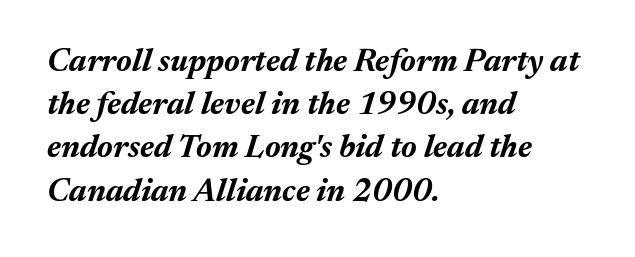
Underlining? Definitely not there. Heft: maximum for text — a bold. Regular leading. Do the characters align in a grid? No, the font is proportional. Emphasis-style slanted type is in use.
